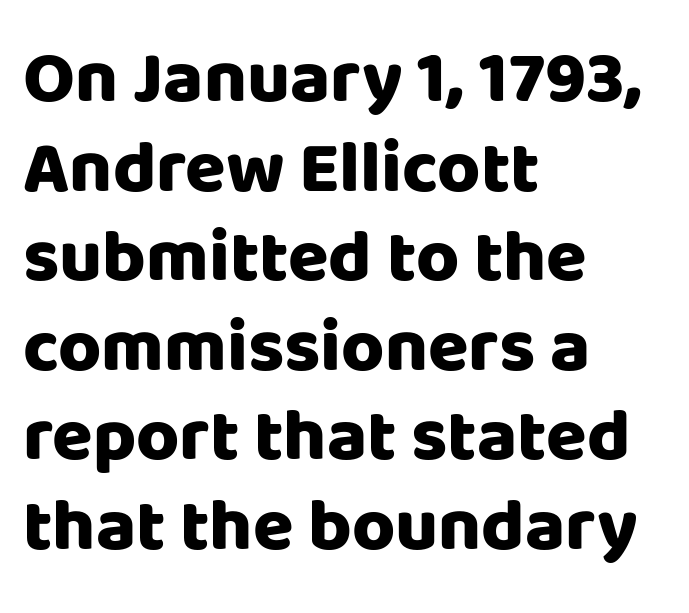
The image shows 74 px heavy sans-serif type, upright; set left-aligned, line spacing 1.21x, normal letter spacing, not underlined; low stroke contrast and a large x-height.
